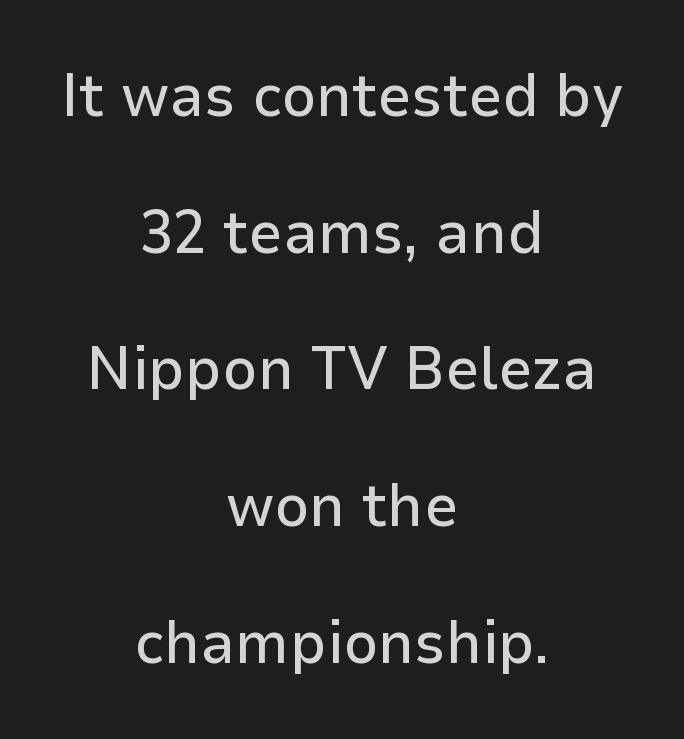
The image shows 61 px sans-serif type, upright; set centered, loose line spacing (2.24x), normal letter spacing, not underlined; low stroke contrast and a medium x-height.
